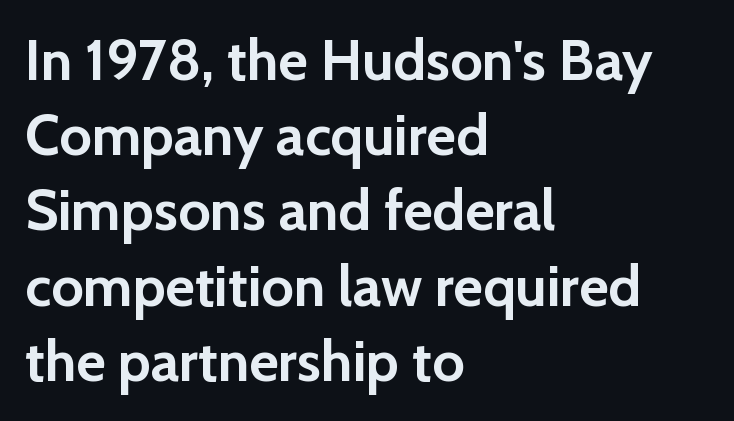
The letterforms sit shoulder to shoulder at normal distance. Leading matches the norm, producing a regular column. You could not count columns in this text — the font is proportionally spaced. Typeset ragged right — the left edge is the straight one.
